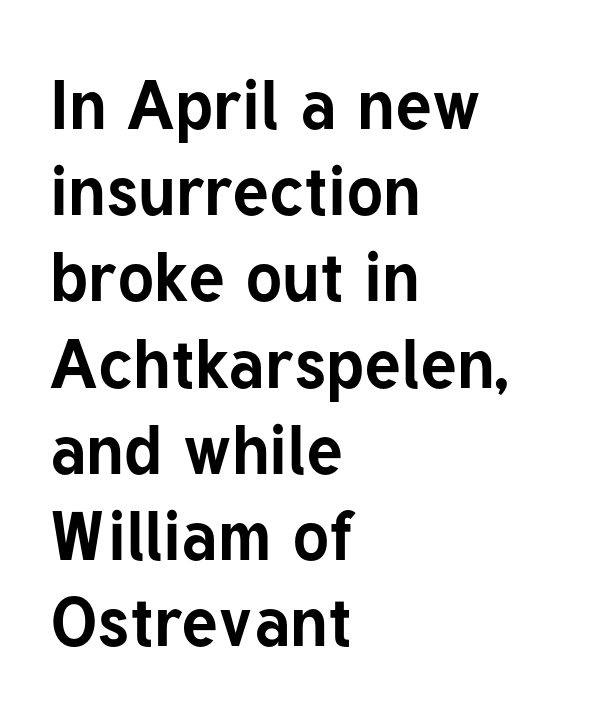
The image shows 69 px bold sans-serif type, upright; set left-aligned, normal line spacing (1.25x), normal letter spacing, not underlined; low stroke contrast and a medium x-height.
